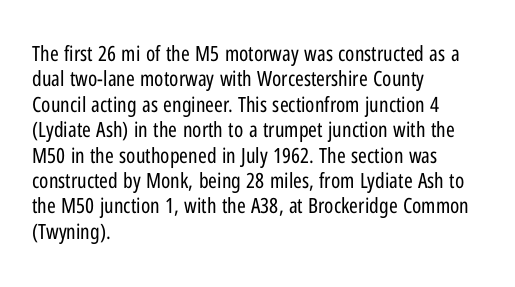
The image shows 21 px text type, upright; set left-aligned, line spacing 1.21x, normal letter spacing, not underlined.
